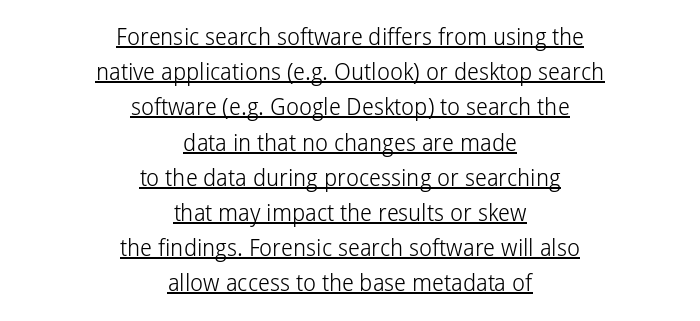
{"italic": "no", "bold": "no", "underline": "yes", "align": "center", "line_spacing": "normal", "line_spacing_ratio": 1.53, "letter_spacing": "normal", "letter_spacing_em": 0.0, "glyph_px": 23}
